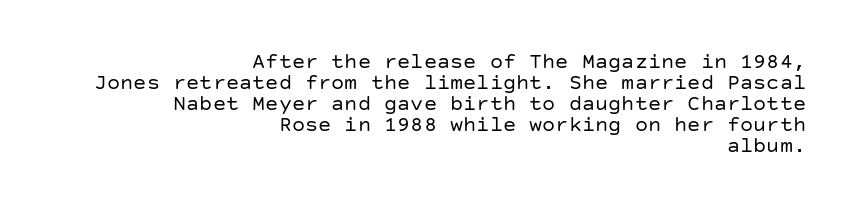
Vertical stems look standard width or narrower in stroke. A flush-right, rag-left setting is used for this passage. Closely set lines give the paragraph a compact silhouette. Type without underlining. It's the straight-up-and-down kind of type. Between one letter and the next there's only the usual sliver of space.
